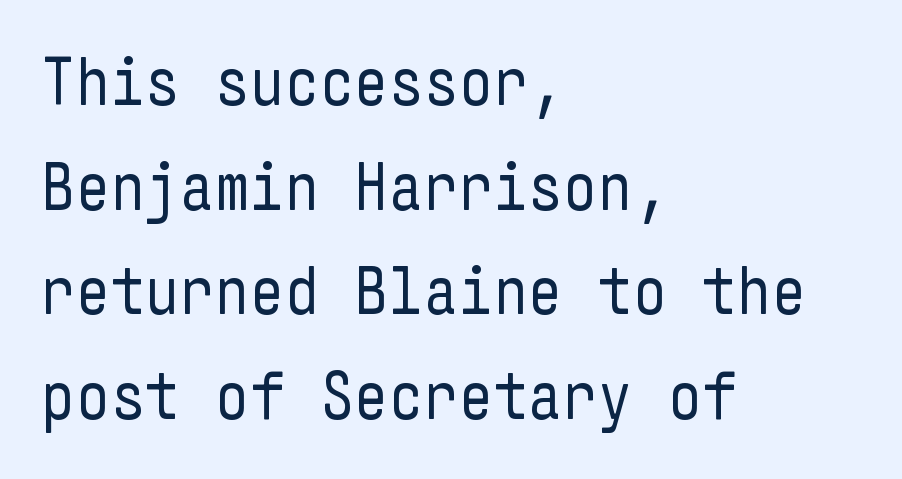
{"serif": "no", "italic": "no", "bold": "no", "weight": "regular", "width": "condensed", "stroke_contrast": "low", "x_height": "medium", "underline": "no", "align": "left", "line_spacing": "normal", "line_spacing_ratio": 1.54, "letter_spacing": "normal", "letter_spacing_em": 0.0, "glyph_px": 68}
